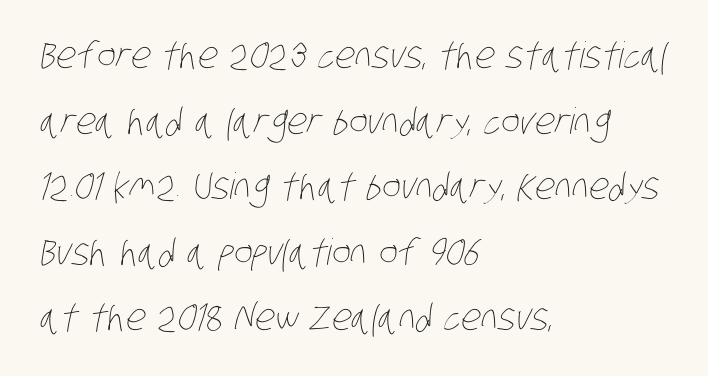
The image shows 36 px thin, condensed type; set left-aligned, line spacing 1.82x, normal letter spacing, not underlined; low stroke contrast and a large x-height.
